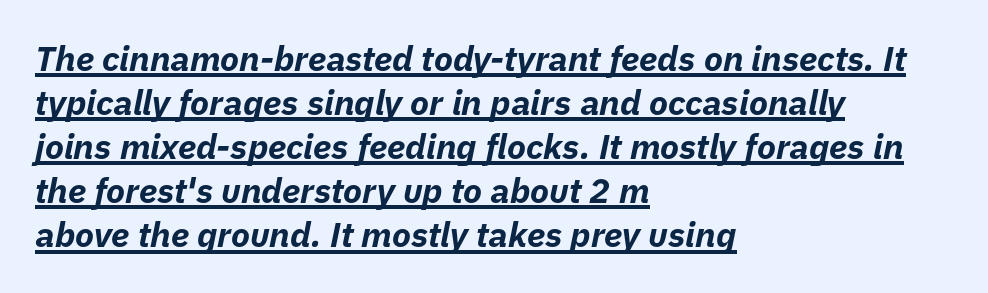
Looking at the ascenders, they clearly lean. Where is the straight margin? On the left. Caption: lettering with a line underneath. Spacing between characters is what you'd get straight out of the box. The rows are spaced the way most documents space them.
